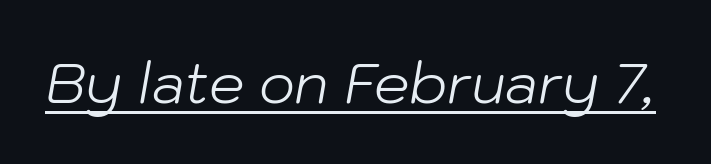
Q: Is the text bold? A: No.
Q: Is the text italic (slanted)? A: Yes, it leans right by about 10 degrees.
Q: Is the text underlined? A: Yes.
Q: Is the spacing between letters normal or unusually wide? A: Normal.
Q: Width (condensed, normal, or wide)? A: Normal.
Q: Stroke contrast? A: Low.
Q: x-height? A: Medium.
Q: Monospaced? A: No.
